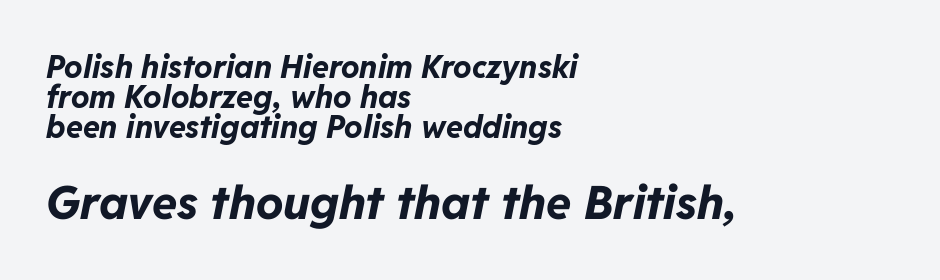
The image shows 46 px bold type, italic (leaning right); set left-aligned, tight line spacing (0.96x), normal letter spacing, not underlined; the second (bottom) block is 1.48x larger; low stroke contrast and a medium x-height.
